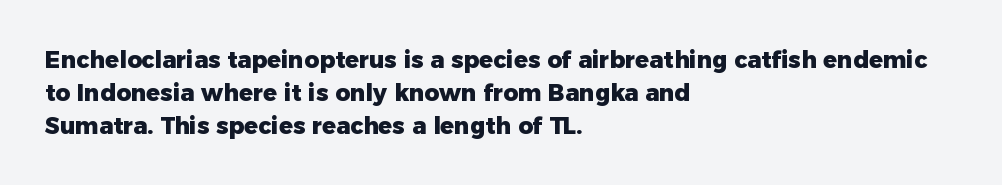
The image shows 23 px bold type, upright; set left-aligned, normal line spacing (1.43x), normal letter spacing, not underlined.
